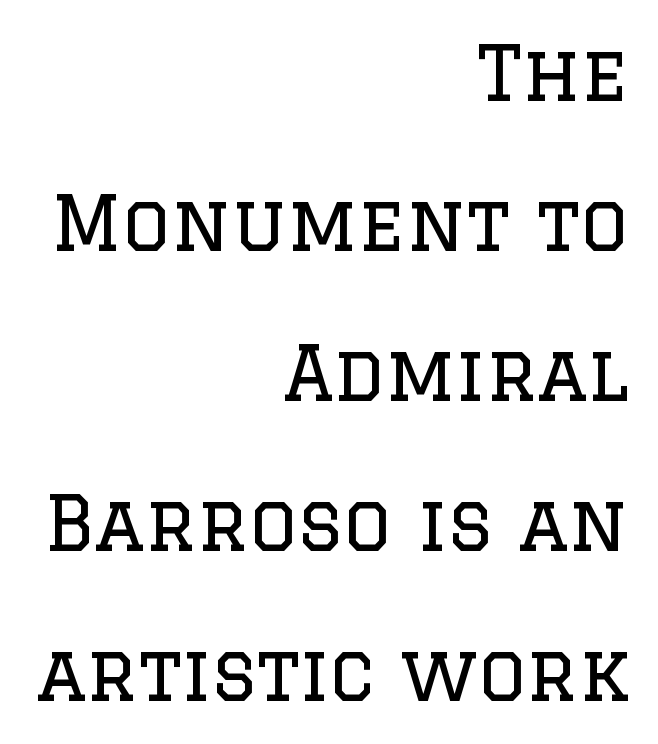
The image shows 75 px regular-weight serif type, upright; set right-aligned, loose line spacing (2.0x), normal letter spacing, not underlined; low stroke contrast and a large x-height.
